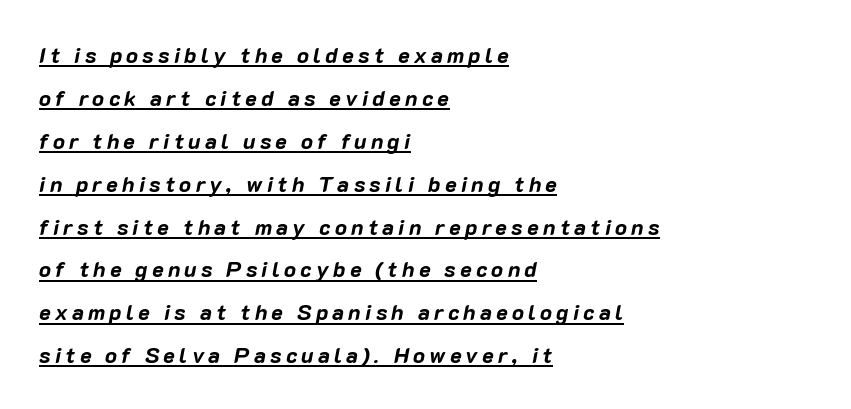
Q: Is the text bold? A: Yes.
Q: Is the text italic (slanted)? A: Yes, it leans right by about 10 degrees.
Q: Is the text underlined? A: Yes.
Q: How is the paragraph aligned? A: Left-aligned.
Q: Is the spacing between lines tight, normal or loose? A: Loose.
